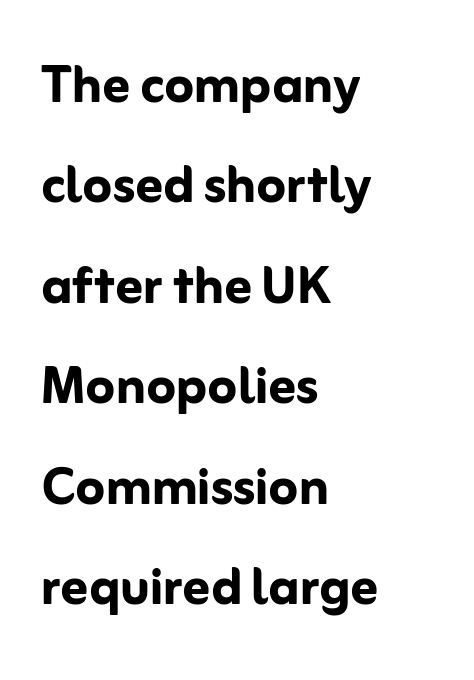
A typesetter would call this zero additional tracking. Each row of text sits above clean, open space. Do the characters align in a grid? No, the font is proportional. Reading down the column, the eye jumps a familiar distance to each next line.
